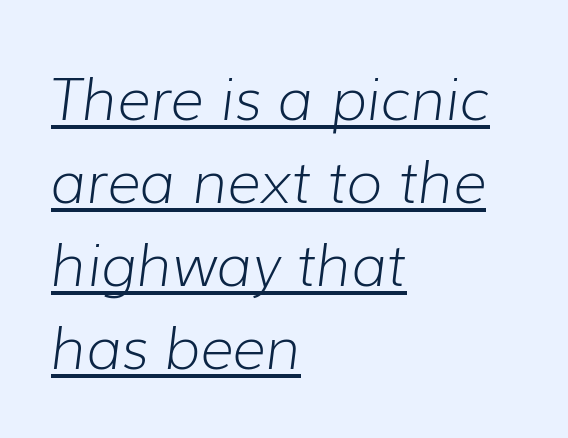
Q: Is the text bold? A: No.
Q: Is the text italic (slanted)? A: Yes, it leans right by about 7 degrees.
Q: Is the text underlined? A: Yes.
Q: How is the paragraph aligned? A: Left-aligned.
Q: Is the spacing between letters normal or unusually wide? A: Normal.
Q: Is the spacing between lines tight, normal or loose? A: Normal.
Q: Width (condensed, normal, or wide)? A: Normal.
Q: Stroke contrast? A: Low.
Q: x-height? A: Medium.
Q: Monospaced? A: No.
